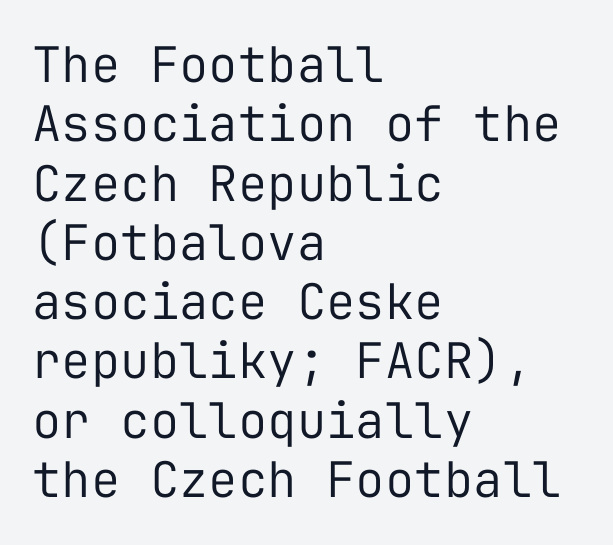
Characters remain perfectly vertical along every line. Each row of text sits above clean, open space. Horizontal alignment here is leftward, the default for most running prose. Each letter, wide or thin by design, is forced into the same width here. Short note: letters normally spaced.
